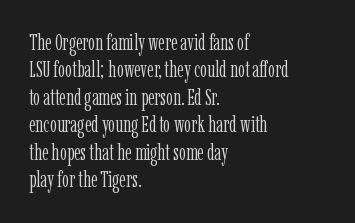
The image shows 22 px text type, upright; set left-aligned, normal line spacing (1.25x), normal letter spacing, not underlined.
